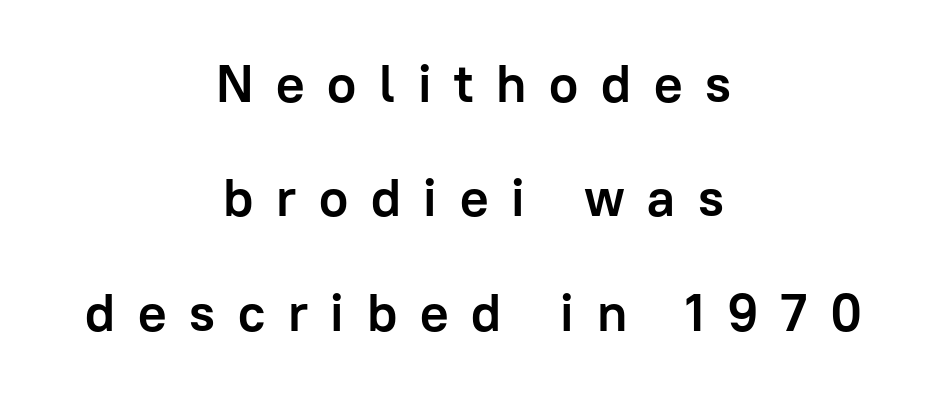
{"serif": "no", "italic": "no", "bold": "yes", "weight": "semibold", "width": "normal", "stroke_contrast": "low", "x_height": "medium", "monospaced": "no", "underline": "no", "align": "center", "line_spacing": "loose", "line_spacing_ratio": 2.16, "letter_spacing": "wide", "letter_spacing_em": 0.43, "glyph_px": 53}
